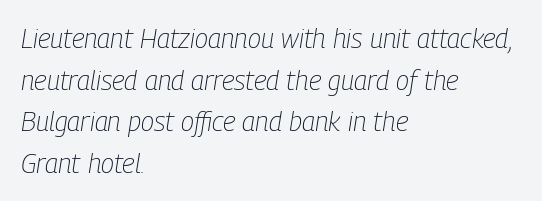
The image shows 27 px text type, italic (leaning right); set left-aligned, normal line spacing (1.54x), normal letter spacing, not underlined.
